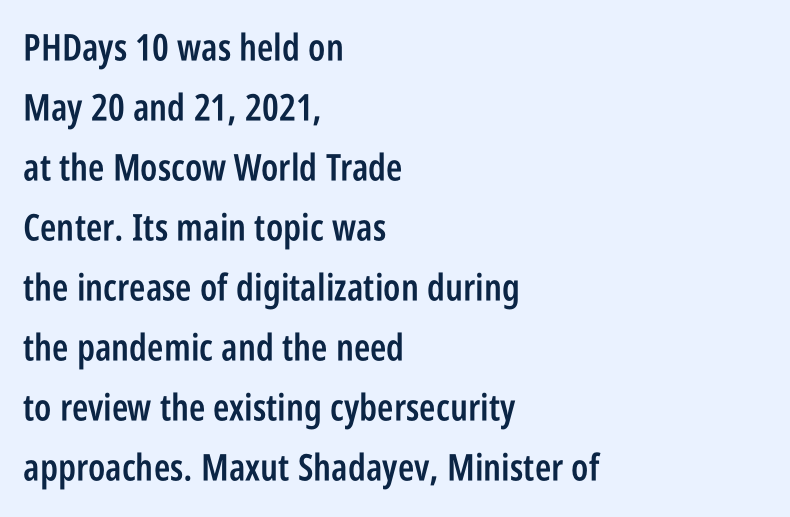
The space beneath each line is pristine and unruled. The face used here is a semibold: visibly heavier than regular, lighter than bold. What stands out about the letter spacing? Nothing — it is the standard amount. One-word summary of the alignment: left. Posture: vertical.
